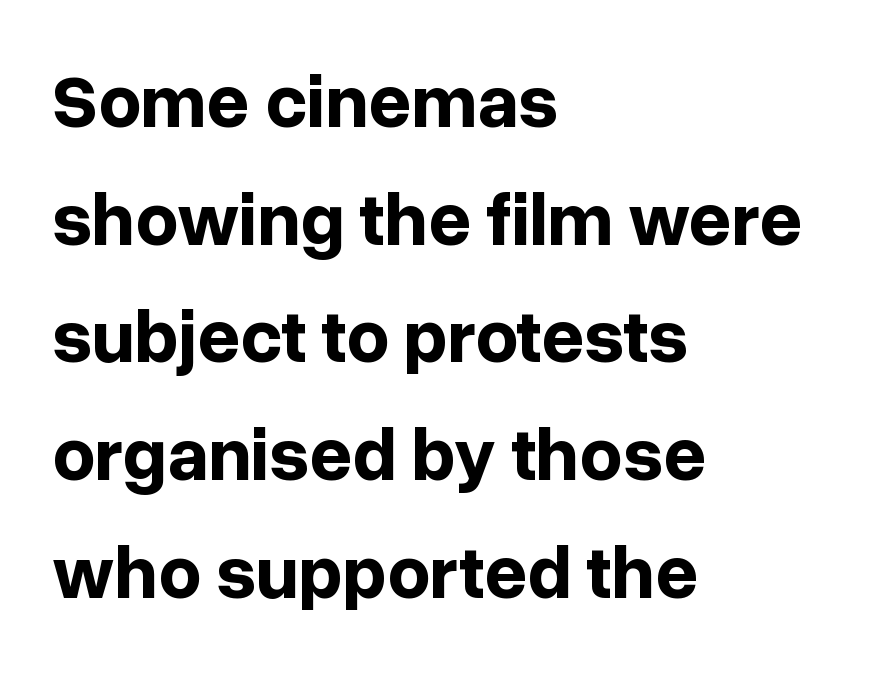
{"serif": "no", "italic": "no", "bold": "yes", "weight": "bold", "width": "normal", "stroke_contrast": "low", "x_height": "medium", "monospaced": "no", "underline": "no", "align": "left", "line_spacing": "normal", "line_spacing_ratio": 1.57, "letter_spacing": "normal", "letter_spacing_em": 0.0, "glyph_px": 75}
